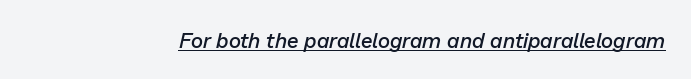
Q: Is the text bold? A: Semi-bold.
Q: Is the text italic (slanted)? A: Yes, it leans right by about 13 degrees.
Q: Is the text underlined? A: Yes.
Q: Is the spacing between letters normal or unusually wide? A: Normal.
